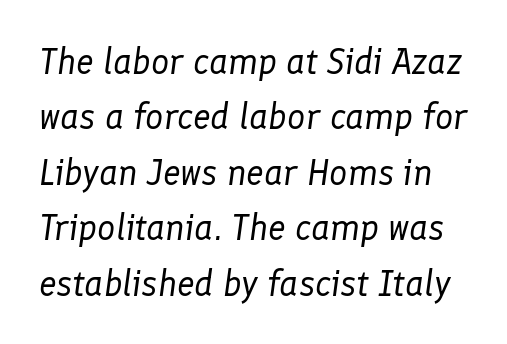
{"italic": "yes", "lean": "right", "slant_degrees": 8, "bold": "no", "weight": "regular", "width": "normal", "stroke_contrast": "low", "x_height": "medium", "monospaced": "no", "underline": "no", "line_spacing": "normal", "line_spacing_ratio": 1.54, "letter_spacing": "normal", "letter_spacing_em": 0.0, "glyph_px": 36}
